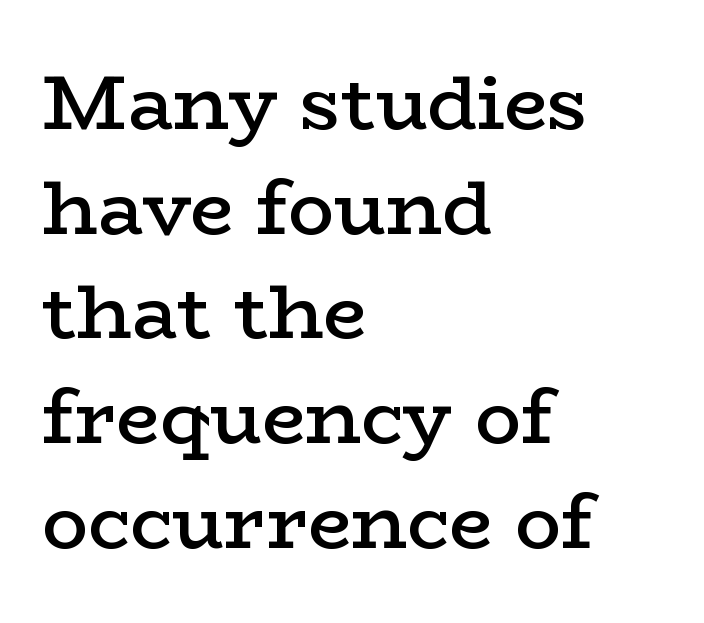
The block of text has a typical density, with ordinary space between rows. Ascenders rise straight up at ninety degrees. Does the copy run flush right? No — it runs flush left. The glyphs have the mass of a demibold cut, below bold. Think of a printed novel: that variable character pitch is what you see here.
